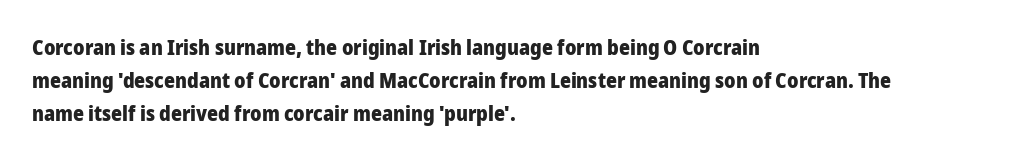
The font is running at its bold setting. Letters rest on an invisible, unmarked baseline. Students, note that the glyphs here touch the page at normal intervals. The rendering anchors every line to the left-hand side.
